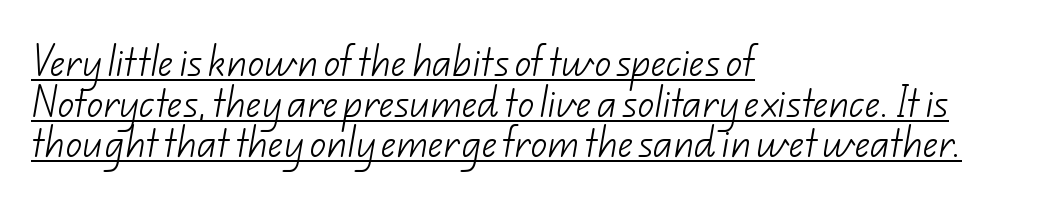
{"serif": "no", "bold": "no", "weight": "light", "width": "normal", "stroke_contrast": "low", "x_height": "small", "monospaced": "no", "underline": "yes", "align": "left", "line_spacing_ratio": 1.23, "letter_spacing": "normal", "letter_spacing_em": 0.0, "glyph_px": 33}
